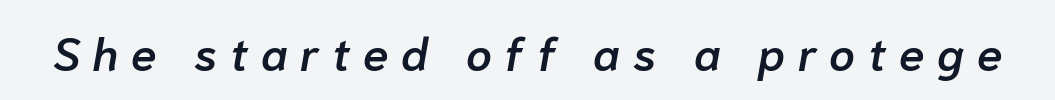
The image shows 46 px semibold type, italic (leaning right); set unusually wide letter spacing (+0.28 em), not underlined; low stroke contrast and a medium x-height.
